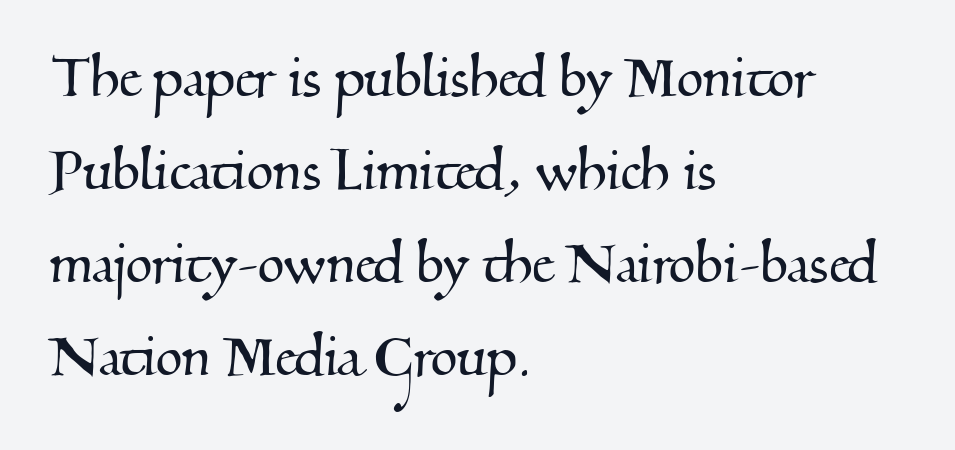
{"serif": "yes", "width": "normal", "stroke_contrast": "medium", "x_height": "small", "monospaced": "no", "underline": "no", "align": "left", "line_spacing": "normal", "line_spacing_ratio": 1.35, "letter_spacing": "normal", "letter_spacing_em": 0.0, "glyph_px": 69}
